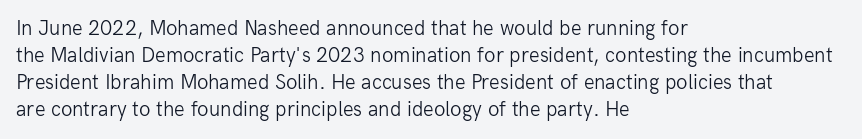
These lines keep a tight, regular rhythm from letter to letter. The rows are spaced the way most documents space them. Nothing heavy about these letters — not bold at all. A roman cut, with each character standing at attention. Check under the words: just untouched page. All the whitespace from short lines collects on the right.
